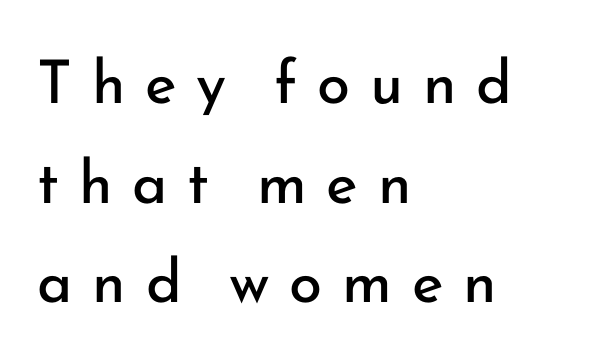
Observe the wide spacing: letters keep a clear distance from each other. The rendering uses a moderate line-height, typical for paragraphs. A typesetter would mark this as roman, not italic. No word sits above an underline. The rendering uses natural spacing where letterforms have individual widths.
